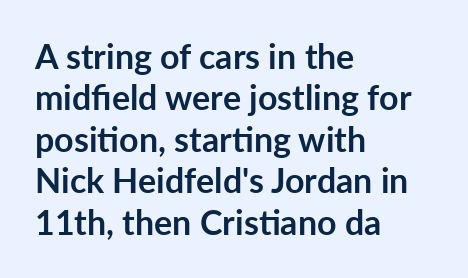
Q: Is the text bold? A: Yes.
Q: Is the text italic (slanted)? A: No, it is upright.
Q: Is the typeface a serif or a sans-serif typeface? A: Sans-serif.
Q: Is the text underlined? A: No.
Q: How is the paragraph aligned? A: Left-aligned.
Q: Is the spacing between letters normal or unusually wide? A: Normal.
Q: Width (condensed, normal, or wide)? A: Normal.
Q: Stroke contrast? A: Low.
Q: x-height? A: Medium.
Q: Monospaced? A: No.
